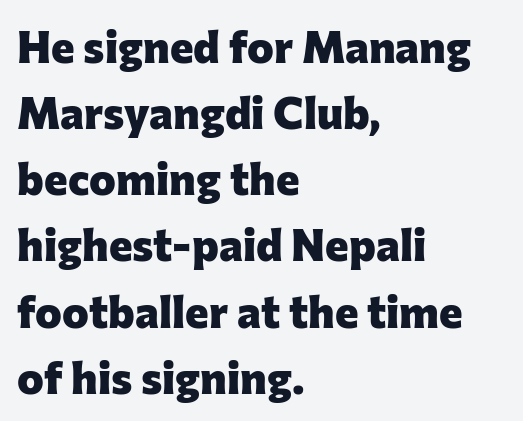
Q: Is the text bold? A: Yes.
Q: Is the text italic (slanted)? A: No, it is upright.
Q: Is the typeface a serif or a sans-serif typeface? A: Sans-serif.
Q: Is the text underlined? A: No.
Q: How is the paragraph aligned? A: Left-aligned.
Q: Is the spacing between letters normal or unusually wide? A: Normal.
Q: Is the spacing between lines tight, normal or loose? A: Normal.
Q: Width (condensed, normal, or wide)? A: Normal.
Q: Stroke contrast? A: Low.
Q: x-height? A: Medium.
Q: Monospaced? A: No.
